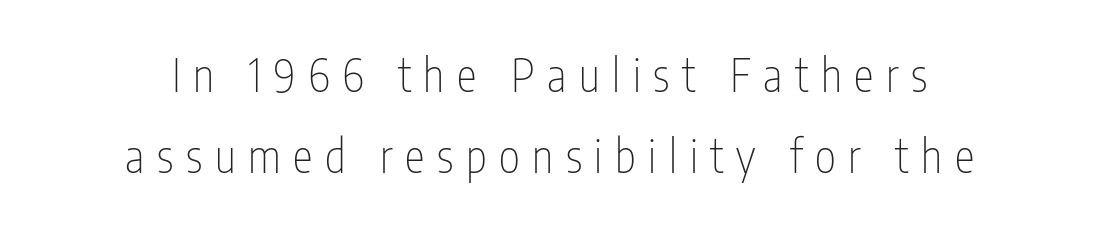
The letters stand straight up with perfectly vertical stems. The gaps between neighbouring characters are conspicuously large. The space directly below the letters is spotless. Character widths vary here, with narrow letters taking less room than wide ones. Layout note: lines centered. The typeface chosen for these lines omits serifs.
